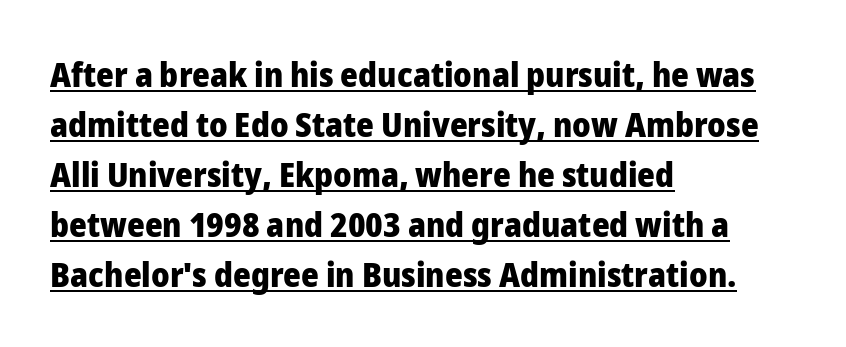
Q: Is the text bold? A: Yes.
Q: Is the text italic (slanted)? A: No, it is upright.
Q: Is the typeface a serif or a sans-serif typeface? A: Sans-serif.
Q: Is the text underlined? A: Yes.
Q: How is the paragraph aligned? A: Left-aligned.
Q: Is the spacing between letters normal or unusually wide? A: Normal.
Q: Is the spacing between lines tight, normal or loose? A: Normal.
Q: Width (condensed, normal, or wide)? A: Normal.
Q: Stroke contrast? A: Low.
Q: x-height? A: Medium.
Q: Monospaced? A: No.
